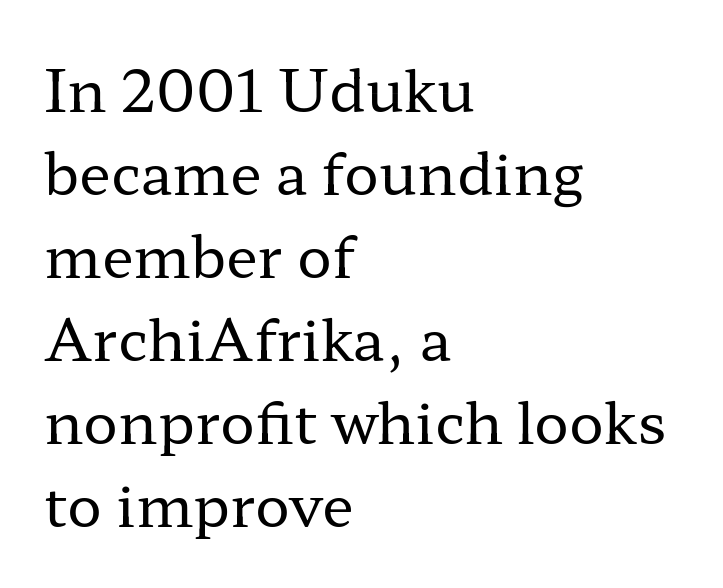
Q: Is the text bold? A: No.
Q: Is the text italic (slanted)? A: No, it is upright.
Q: Is the typeface a serif or a sans-serif typeface? A: Serif.
Q: Is the text underlined? A: No.
Q: How is the paragraph aligned? A: Left-aligned.
Q: Is the spacing between letters normal or unusually wide? A: Normal.
Q: Is the spacing between lines tight, normal or loose? A: Normal.
Q: Width (condensed, normal, or wide)? A: Wide.
Q: Stroke contrast? A: Low.
Q: x-height? A: Medium.
Q: Monospaced? A: No.
